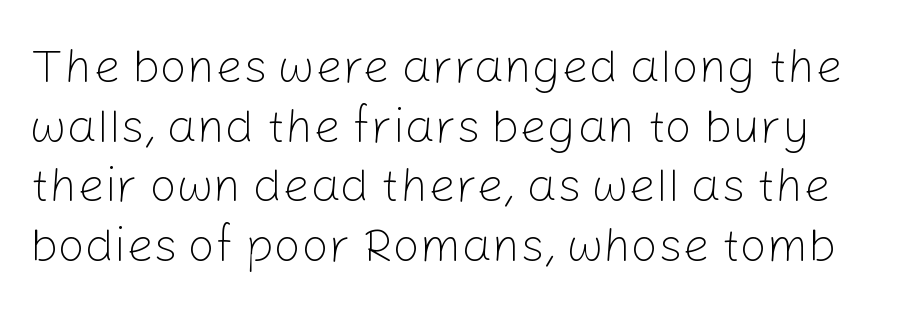
No italicization has been applied; the sample stays upright. Each word holds together tightly as a unit, with standard inter-letter gaps. The glyphs are unaccompanied by any horizontal stroke below them. Is the type heavy? It reads as light-to-regular instead. Do the characters align in a grid? No, the font is proportional. To sum up the face: it is a sans, with no serifs.
